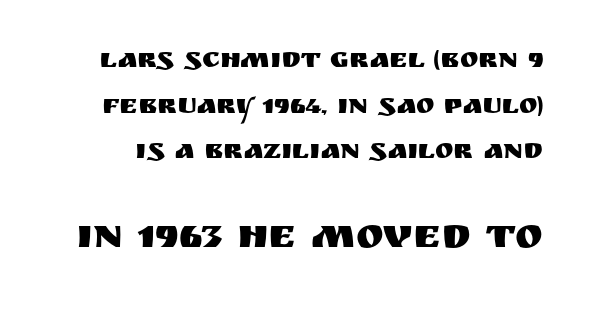
{"serif": "no", "italic": "no", "width": "normal", "stroke_contrast": "medium", "x_height": "large", "monospaced": "no", "underline": "no", "line_spacing": "normal", "line_spacing_ratio": 1.63, "letter_spacing": "normal", "letter_spacing_em": 0.0, "larger_block": "second", "size_ratio": 1.5, "glyph_px": 42}
